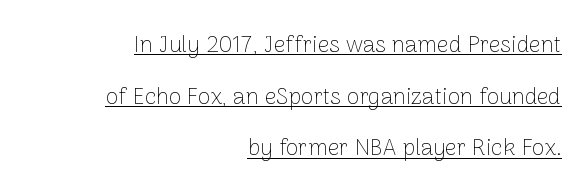
In CSS terms this would be text-align: right. Spacing between characters is what you'd get straight out of the box. Vertically, the passage feels expansive, rows floating well apart. This reads as an unemphasized weight, regular at the heaviest.
